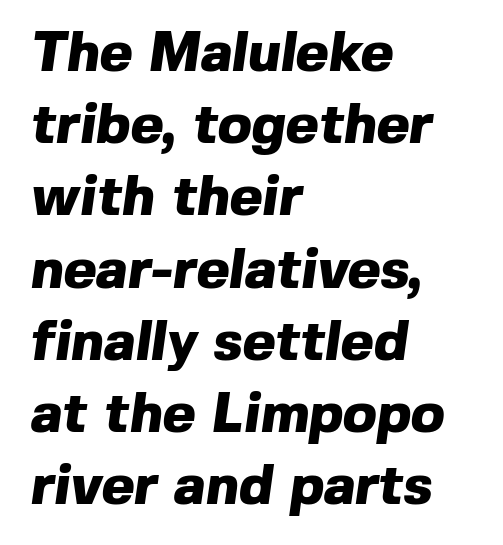
The image shows 56 px heavy sans-serif type; set left-aligned, normal line spacing (1.29x), normal letter spacing, not underlined; a medium x-height.
